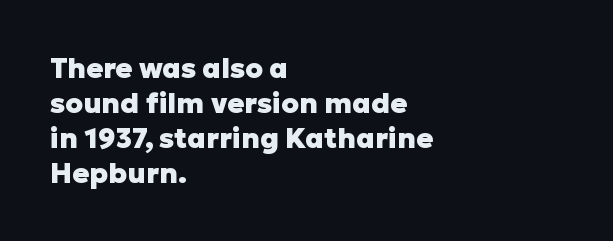
Q: Is the text bold? A: Yes.
Q: Is the text italic (slanted)? A: No, it is upright.
Q: Is the typeface a serif or a sans-serif typeface? A: Sans-serif.
Q: Is the text underlined? A: No.
Q: How is the paragraph aligned? A: Left-aligned.
Q: Is the spacing between letters normal or unusually wide? A: Normal.
Q: Is the spacing between lines tight, normal or loose? A: Normal.
Q: Width (condensed, normal, or wide)? A: Normal.
Q: Stroke contrast? A: Low.
Q: x-height? A: Medium.
Q: Monospaced? A: No.
